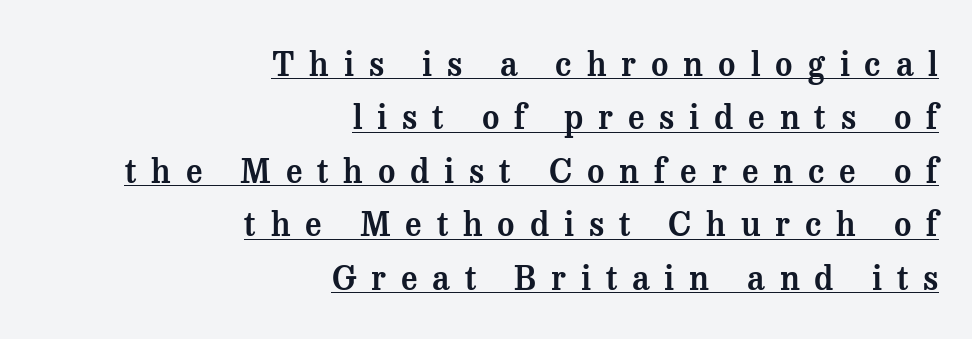
Q: Is the text italic (slanted)? A: No, it is upright.
Q: Is the typeface a serif or a sans-serif typeface? A: Serif.
Q: Is the text underlined? A: Yes.
Q: How is the paragraph aligned? A: Right-aligned.
Q: Is the spacing between letters normal or unusually wide? A: Unusually wide.
Q: Is the spacing between lines tight, normal or loose? A: Normal.
Q: Width (condensed, normal, or wide)? A: Normal.
Q: Stroke contrast? A: Medium.
Q: x-height? A: Medium.
Q: Monospaced? A: No.
